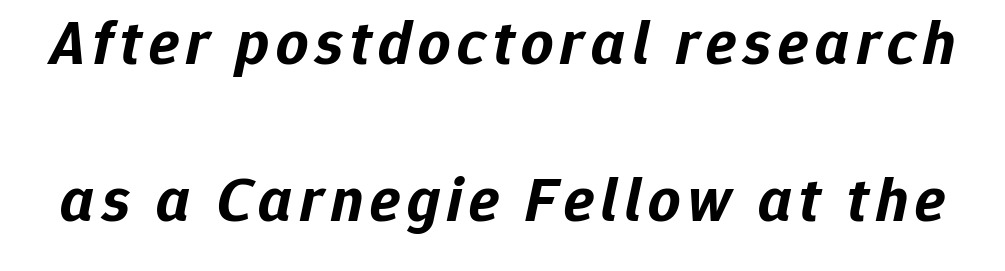
{"italic": "yes", "lean": "right", "slant_degrees": 12, "bold": "yes", "weight": "bold", "width": "normal", "stroke_contrast": "low", "x_height": "medium", "monospaced": "no", "underline": "no", "line_spacing": "loose", "line_spacing_ratio": 2.5, "glyph_px": 63}
